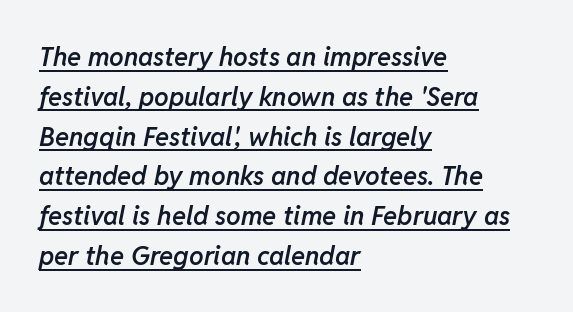
Q: Is the text bold? A: Semi-bold.
Q: Is the text italic (slanted)? A: Yes, it leans right by about 11 degrees.
Q: Is the text underlined? A: Yes.
Q: How is the paragraph aligned? A: Left-aligned.
Q: Is the spacing between letters normal or unusually wide? A: Normal.
Q: Is the spacing between lines tight, normal or loose? A: Normal.
